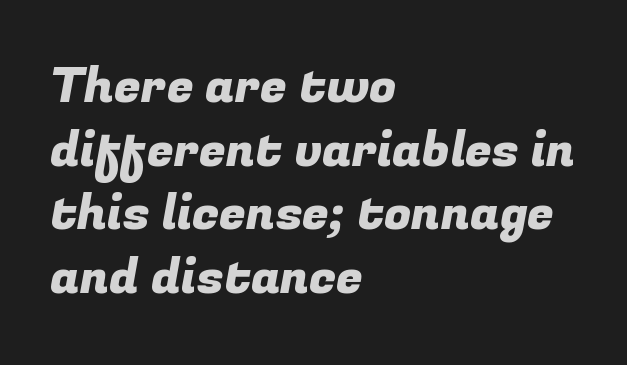
{"serif": "no", "width": "normal", "stroke_contrast": "low", "x_height": "medium", "monospaced": "no", "underline": "no", "align": "left", "line_spacing": "normal", "line_spacing_ratio": 1.3, "letter_spacing": "normal", "letter_spacing_em": 0.0, "glyph_px": 49}
